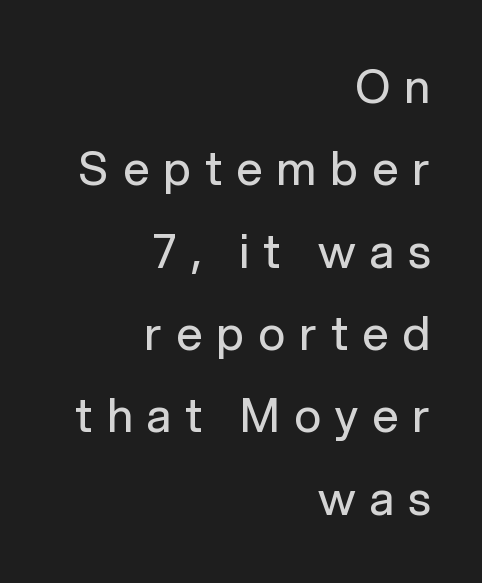
The foot of each line stays bare and open. This sample has the flowing, uneven cadence of proportional lettering. Notice how the stems are strictly vertical — no italics here. Each letter's strokes conclude bluntly, with no projecting serifs. Leftover space on each line is placed entirely before the opening word.
